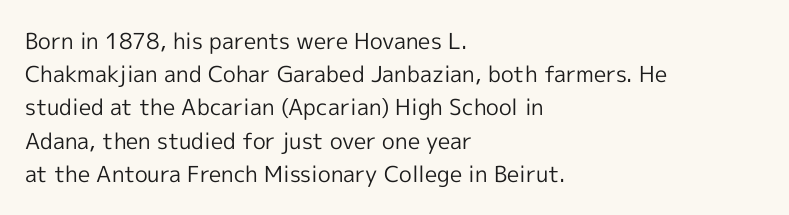
{"italic": "no", "bold": "no", "underline": "no", "align": "left", "line_spacing": "normal", "line_spacing_ratio": 1.51, "letter_spacing": "normal", "letter_spacing_em": 0.0, "glyph_px": 22}
